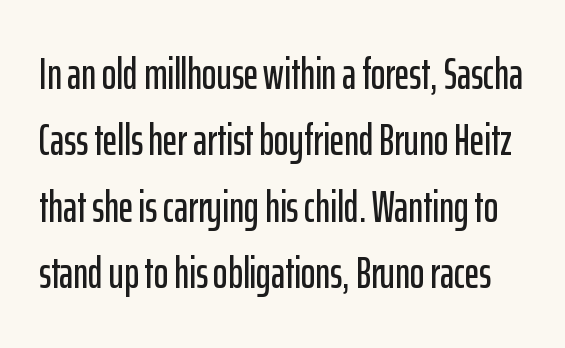
{"serif": "no", "italic": "no", "width": "condensed", "stroke_contrast": "low", "x_height": "medium", "monospaced": "no", "underline": "no", "line_spacing": "normal", "line_spacing_ratio": 1.51, "letter_spacing": "normal", "letter_spacing_em": 0.0, "glyph_px": 44}
